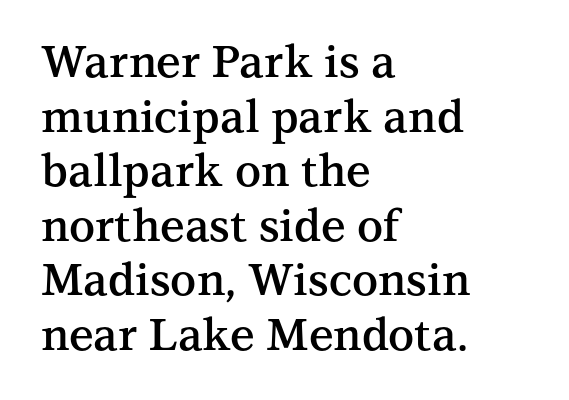
The image shows 44 px semibold serif type, upright; set left-aligned, line spacing 1.24x, normal letter spacing, not underlined; medium stroke contrast and a medium x-height.
